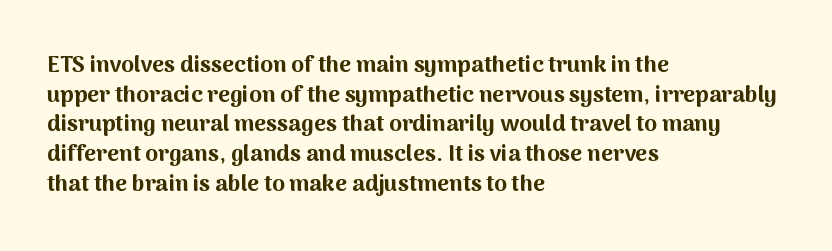
Q: Is the text bold? A: Yes.
Q: Is the text italic (slanted)? A: No, it is upright.
Q: Is the text underlined? A: No.
Q: How is the paragraph aligned? A: Left-aligned.
Q: Is the spacing between letters normal or unusually wide? A: Normal.
Q: Is the spacing between lines tight, normal or loose? A: Normal.
